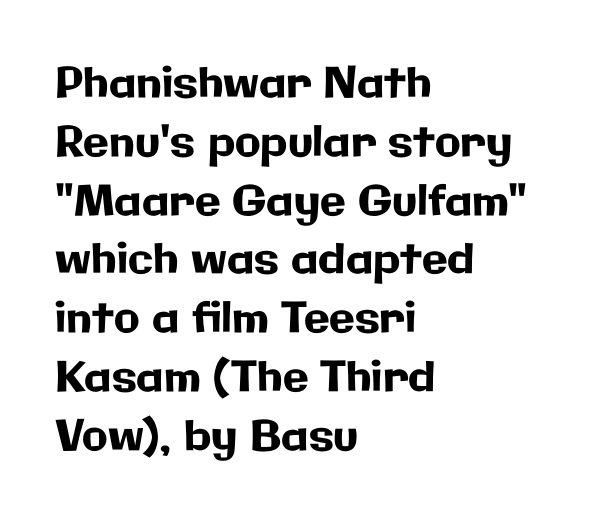
The image shows 42 px sans-serif type, upright; set left-aligned, normal line spacing (1.4x), normal letter spacing, not underlined; low stroke contrast and a medium x-height.
